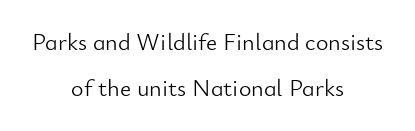
The setting favours the middle, as headings and verse often do. In terms of posture, this sample is upright. The horizontal fit of the characters is conventional and even. Glance below the letters and you will spot only blank space. Stroke mass is kept to a normal reading level or below. You could fit nearly another row in the gap between these rows.
